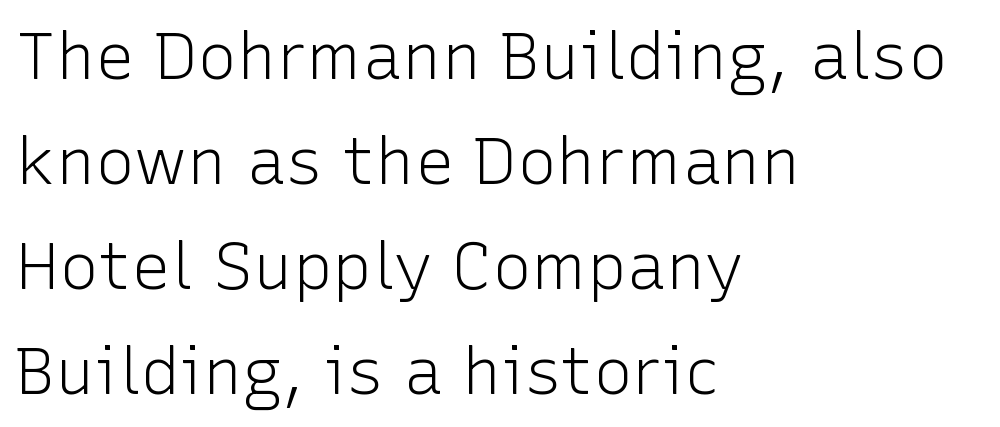
The image shows 66 px light sans-serif type, upright; set left-aligned, normal line spacing (1.59x), normal letter spacing, not underlined; low stroke contrast and a medium x-height.
